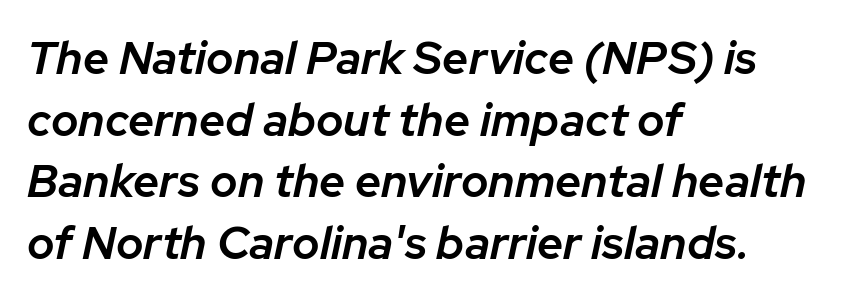
Q: Is the text bold? A: Semi-bold.
Q: Is the text italic (slanted)? A: Yes, it leans right by about 12 degrees.
Q: Is the text underlined? A: No.
Q: How is the paragraph aligned? A: Left-aligned.
Q: Is the spacing between letters normal or unusually wide? A: Normal.
Q: Is the spacing between lines tight, normal or loose? A: Normal.
Q: Width (condensed, normal, or wide)? A: Normal.
Q: Stroke contrast? A: Low.
Q: x-height? A: Medium.
Q: Monospaced? A: No.
